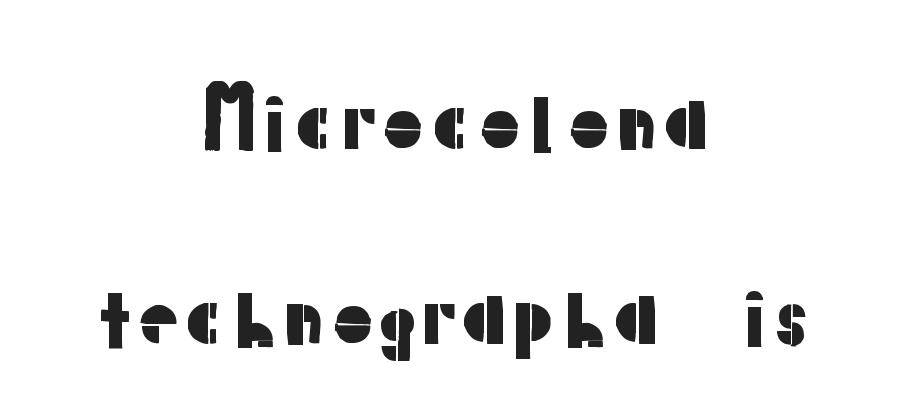
This rendering leaves character spacing at its baseline value. Each line is balanced around a shared central axis. Varying glyph widths throughout — classic text-font behaviour. This is roman type, the default non-slanted kind.
